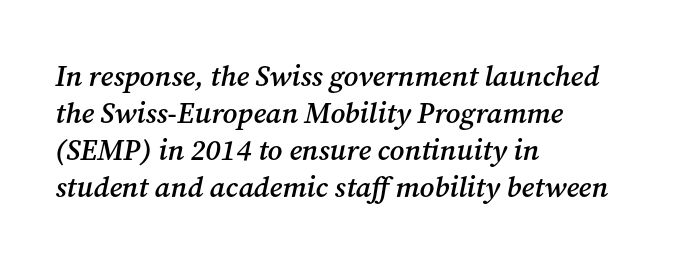
Q: Is the text bold? A: Semi-bold.
Q: Is the text italic (slanted)? A: Yes, it leans right by about 12 degrees.
Q: Is the typeface a serif or a sans-serif typeface? A: Serif.
Q: Is the text underlined? A: No.
Q: How is the paragraph aligned? A: Left-aligned.
Q: Is the spacing between letters normal or unusually wide? A: Normal.
Q: Is the spacing between lines tight, normal or loose? A: Normal.
Q: Width (condensed, normal, or wide)? A: Normal.
Q: Stroke contrast? A: Medium.
Q: x-height? A: Medium.
Q: Monospaced? A: No.
